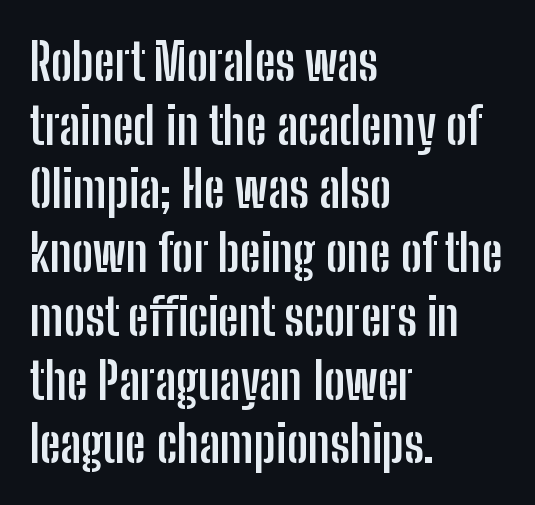
The image shows 51 px semibold, condensed sans-serif type, upright; set left-aligned, normal line spacing (1.25x), normal letter spacing, not underlined; low stroke contrast and a medium x-height.
